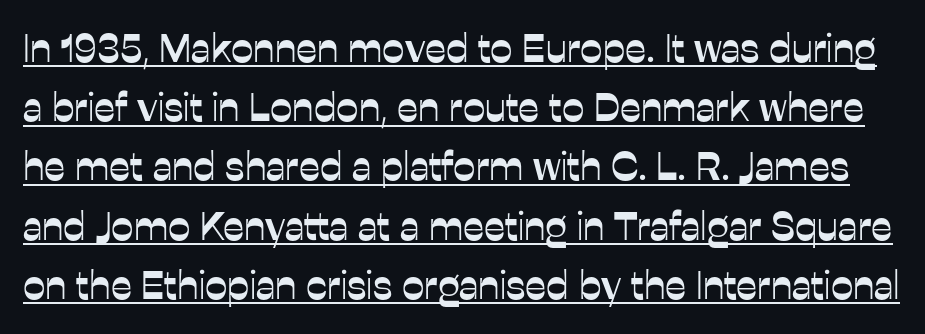
The image shows 40 px sans-serif type, upright; set normal line spacing (1.48x), normal letter spacing, underlined; low stroke contrast and a medium x-height.
